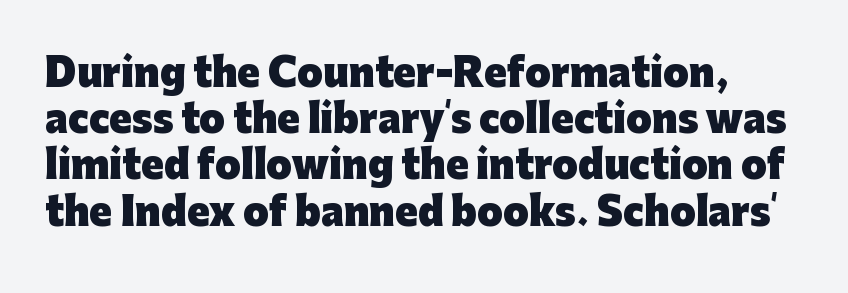
A typesetter would call this leading conventional body-copy spacing. Grotesque or geometric, the face here clearly has no serifs. Proportional: the letters do not fall into vertical columns. In terms of weight, the rendering is a true, heavy bold. Style check: upright. Unmarked baselines from the first word to the last.
